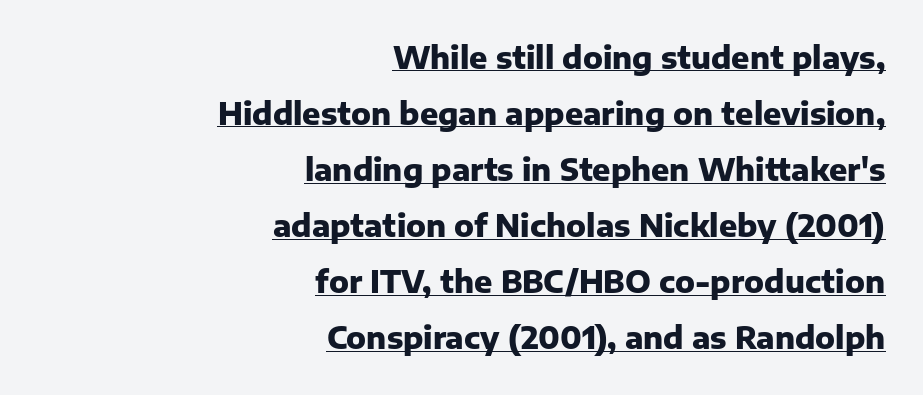
The image shows 30 px heavy sans-serif type, upright; set right-aligned, line spacing 1.87x, normal letter spacing, underlined; low stroke contrast and a medium x-height.
